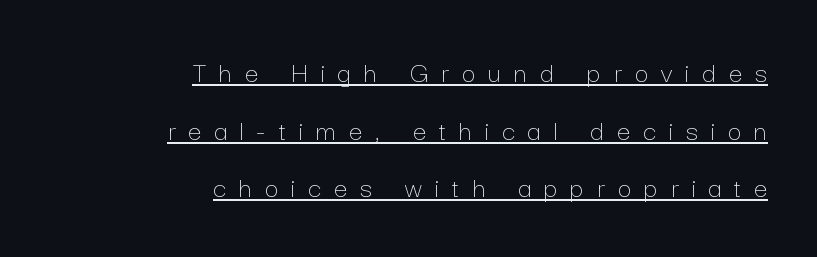
{"italic": "no", "bold": "no", "weight": "thin", "width": "normal", "stroke_contrast": "low", "x_height": "medium", "monospaced": "no", "underline": "yes", "align": "right", "line_spacing": "loose", "line_spacing_ratio": 1.92, "letter_spacing": "wide", "letter_spacing_em": 0.43, "glyph_px": 30}
